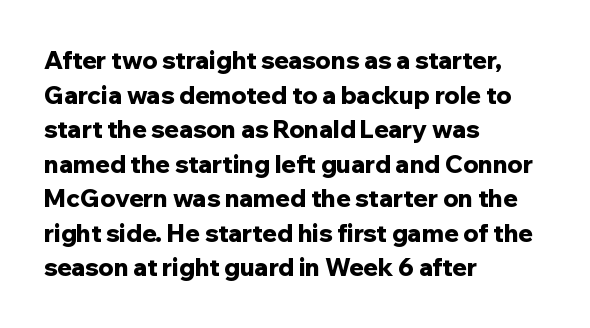
Q: Is the text bold? A: Yes.
Q: Is the text italic (slanted)? A: No, it is upright.
Q: Is the text underlined? A: No.
Q: How is the paragraph aligned? A: Left-aligned.
Q: Is the spacing between letters normal or unusually wide? A: Normal.
Q: Is the spacing between lines tight, normal or loose? A: Normal.
